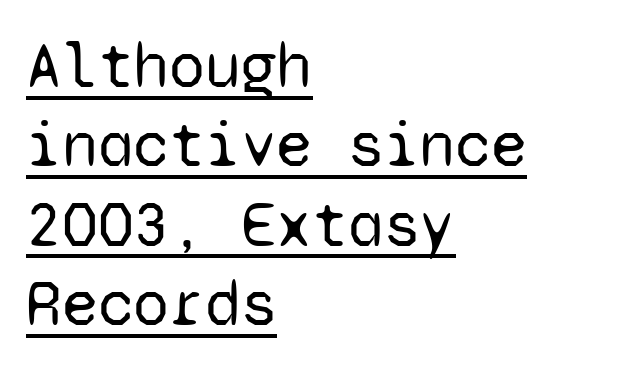
The image shows 65 px regular-weight sans-serif type, upright, monospaced; set left-aligned, line spacing 1.22x, normal letter spacing, underlined; low stroke contrast and a medium x-height.
